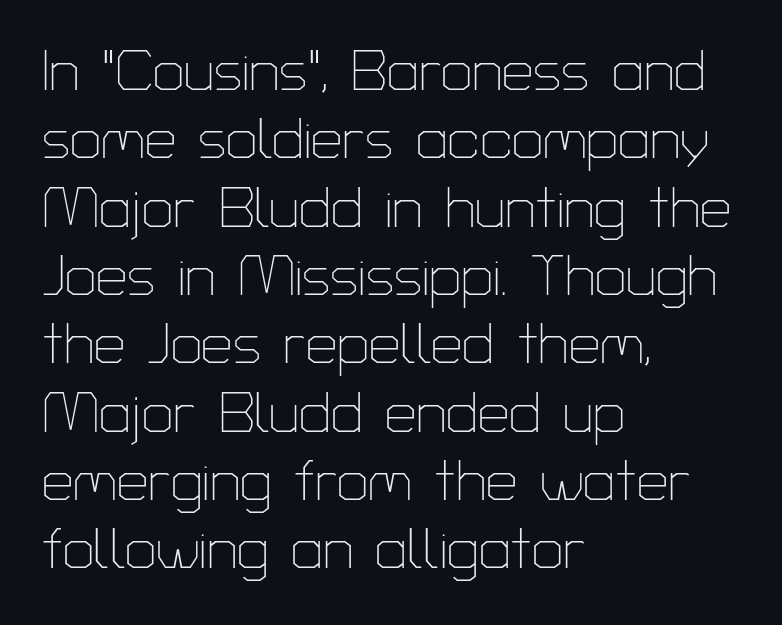
Q: Is the text bold? A: No.
Q: Is the text italic (slanted)? A: No, it is upright.
Q: Is the typeface a serif or a sans-serif typeface? A: Sans-serif.
Q: Is the text underlined? A: No.
Q: How is the paragraph aligned? A: Left-aligned.
Q: Is the spacing between letters normal or unusually wide? A: Normal.
Q: Width (condensed, normal, or wide)? A: Normal.
Q: Stroke contrast? A: Low.
Q: x-height? A: Medium.
Q: Monospaced? A: No.
